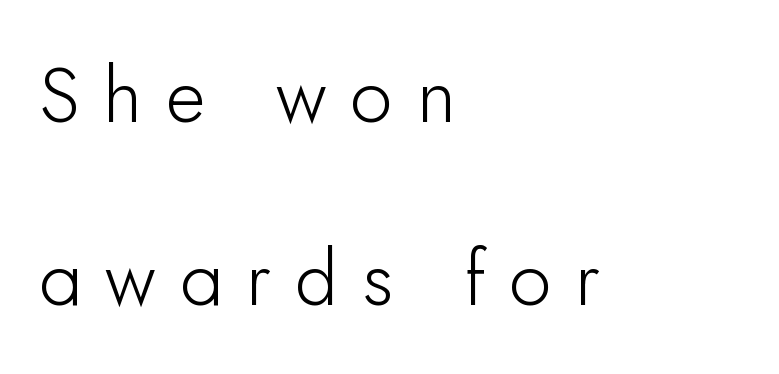
The lines in this sample share a left origin and differ only in where they stop. Notice the wide empty band between every row — that's loose leading. What stands out about the letter spacing? Its width — letters are far apart. In terms of posture, this sample is upright.
